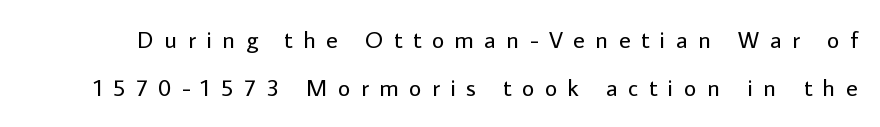
Q: Is the text bold? A: No.
Q: Is the text italic (slanted)? A: No, it is upright.
Q: Is the text underlined? A: No.
Q: Is the spacing between letters normal or unusually wide? A: Unusually wide.
Q: Is the spacing between lines tight, normal or loose? A: Loose.
